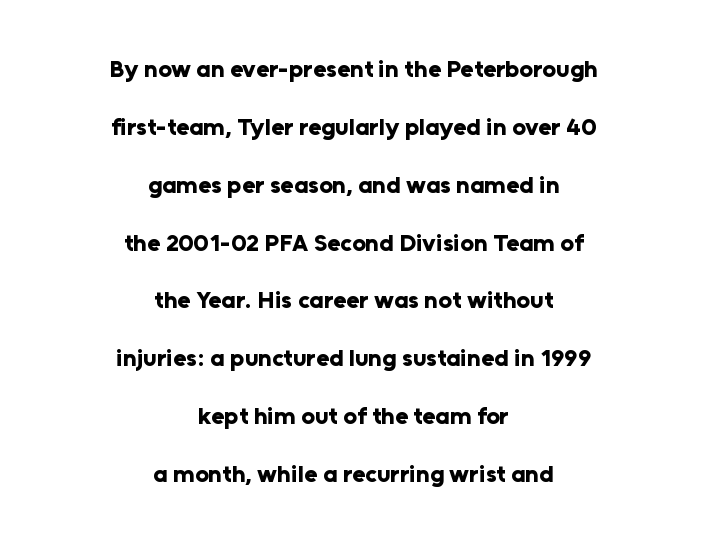
The image shows 24 px bold type, upright; set centered, loose line spacing (2.41x), normal letter spacing, not underlined.
